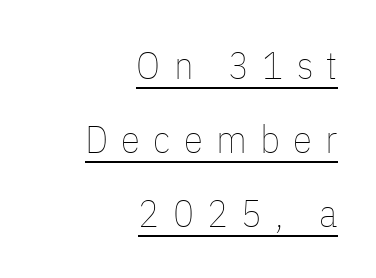
The image shows 39 px thin, condensed type, upright; set right-aligned, loose line spacing (1.9x), unusually wide letter spacing (+0.34 em), underlined; low stroke contrast and a medium x-height.
